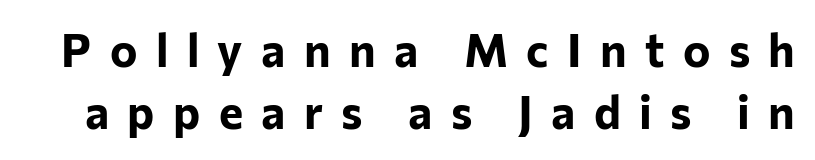
{"serif": "no", "italic": "no", "bold": "yes", "weight": "bold", "width": "normal", "stroke_contrast": "low", "x_height": "medium", "monospaced": "no", "underline": "no", "line_spacing": "normal", "line_spacing_ratio": 1.35, "letter_spacing": "wide", "letter_spacing_em": 0.4, "glyph_px": 46}
